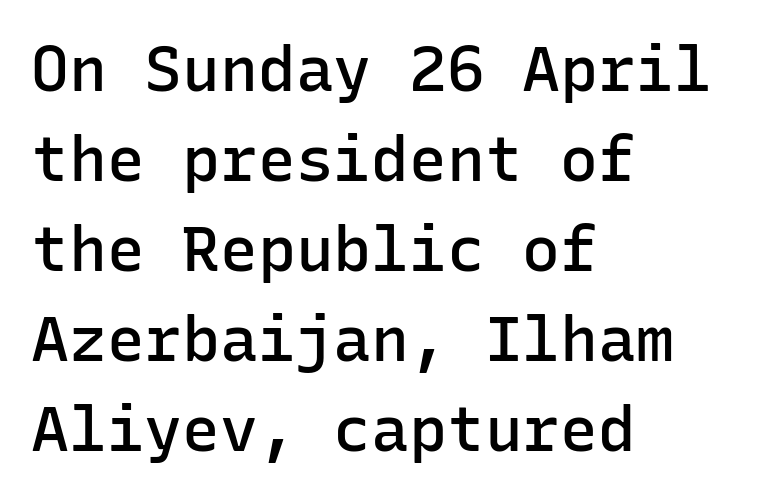
The image shows 63 px semibold sans-serif type, upright, monospaced; set left-aligned, normal line spacing (1.43x), normal letter spacing, not underlined; low stroke contrast and a medium x-height.
